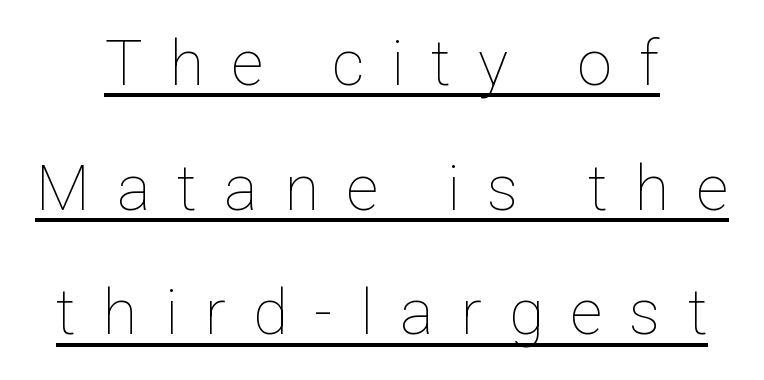
Airy leading. No italicization has been applied; the sample stays upright. Character widths vary here, with narrow letters taking less room than wide ones. The lettering is marked with a stroke running underneath it. The characters are drawn with everyday or finer stroke widths. Observe the wide spacing: letters keep a clear distance from each other.
